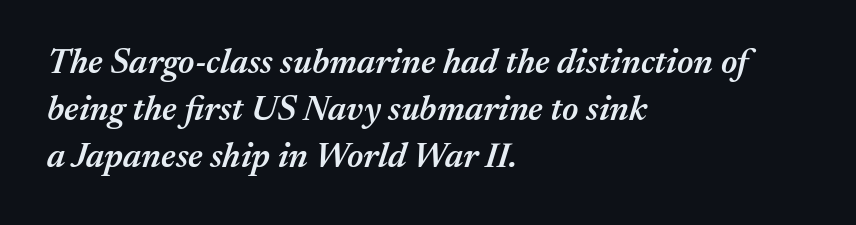
{"italic": "yes", "lean": "right", "slant_degrees": 17, "bold": "semi", "weight": "semibold", "width": "normal", "stroke_contrast": "medium", "x_height": "medium", "monospaced": "no", "underline": "no", "align": "left", "line_spacing": "normal", "line_spacing_ratio": 1.35, "letter_spacing": "normal", "letter_spacing_em": 0.0, "glyph_px": 35}
